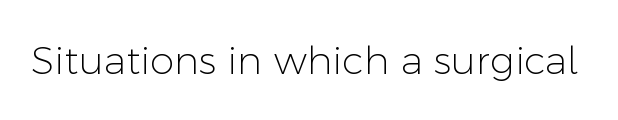
Q: Is the text bold? A: No.
Q: Is the text italic (slanted)? A: No, it is upright.
Q: Is the typeface a serif or a sans-serif typeface? A: Sans-serif.
Q: Is the text underlined? A: No.
Q: Is the spacing between letters normal or unusually wide? A: Normal.
Q: Width (condensed, normal, or wide)? A: Normal.
Q: Stroke contrast? A: Low.
Q: x-height? A: Medium.
Q: Monospaced? A: No.
